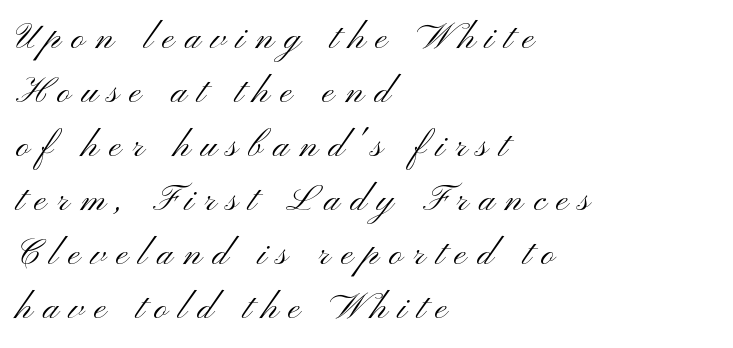
Q: Is the text bold? A: No.
Q: Is the text italic (slanted)? A: Yes.
Q: Is the typeface a serif or a sans-serif typeface? A: Sans-serif.
Q: Is the text underlined? A: No.
Q: How is the paragraph aligned? A: Left-aligned.
Q: Is the spacing between letters normal or unusually wide? A: Unusually wide.
Q: Is the spacing between lines tight, normal or loose? A: Normal.
Q: Width (condensed, normal, or wide)? A: Wide.
Q: Stroke contrast? A: Medium.
Q: x-height? A: Small.
Q: Monospaced? A: No.
